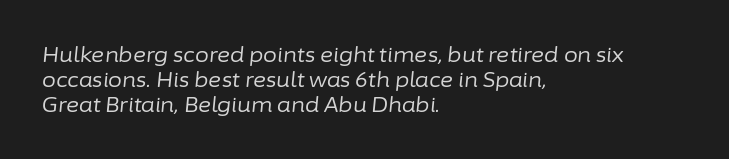
Where is the straight margin? On the left. Does the lettering tilt? It does — this is italic. Has an underline been added? It has not. Stems and bowls with no extra thickness — not bold. Observe the ordinary spacing: letters are neighbours, not strangers.
